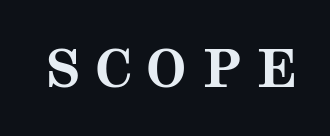
The image shows 52 px bold, wide serif type, upright; set unusually wide letter spacing (+0.3 em), not underlined; medium stroke contrast and a medium x-height.
